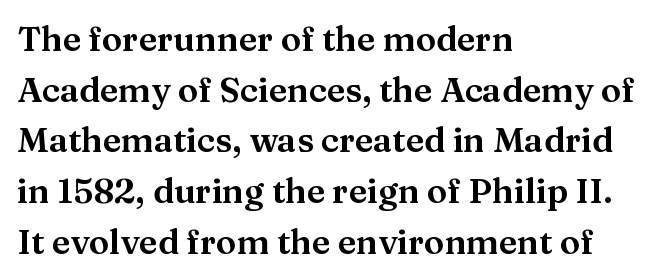
Upright lettering throughout. The paragraph shown leans on its left margin. Regarding serifs, this sample has them. Regarding leading, the lines here are spaced in the standard way. The space directly below the letters is spotless. Nothing unusual about the tracking: characters are spaced as the font intends.
